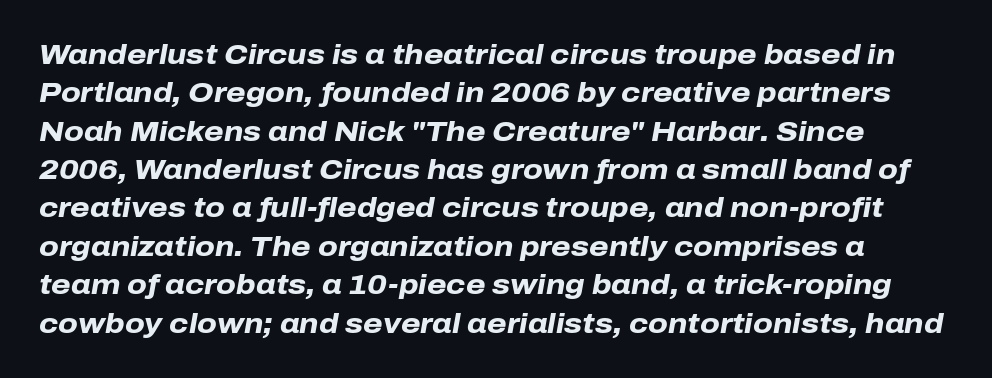
Varying glyph widths throughout — classic text-font behaviour. The words here are not underlined. A typesetter would call this leading conventional body-copy spacing. Every character sits at an angle, as italics do. These words are printed bold, with thick strokes throughout. Is the letter spacing exaggerated? No — it looks like the ordinary default.
